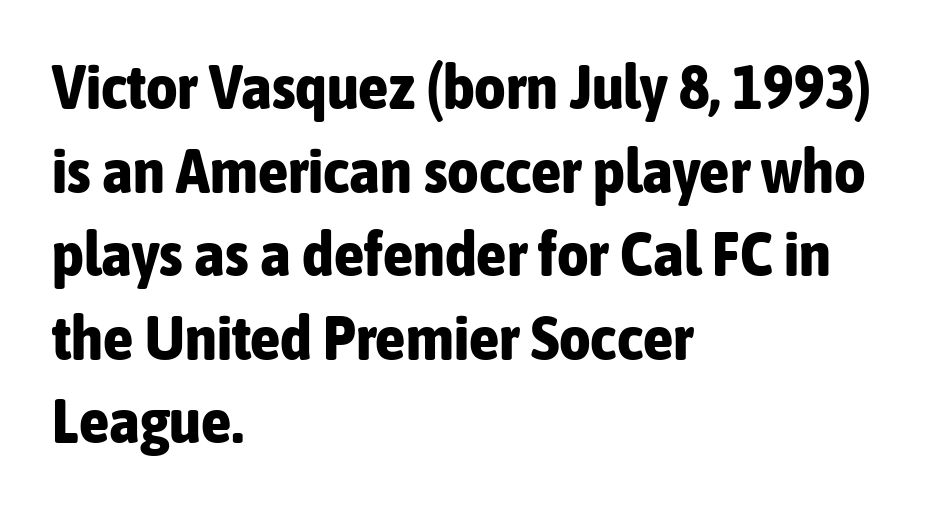
The lettering holds an erect, upright posture throughout. Caption: bold face, heavy strokes. This sample uses a sans-serif face. The passage shown is not underscored anywhere. You could not count columns in this text — the font is proportionally spaced. Line starts are locked; line ends wander.
